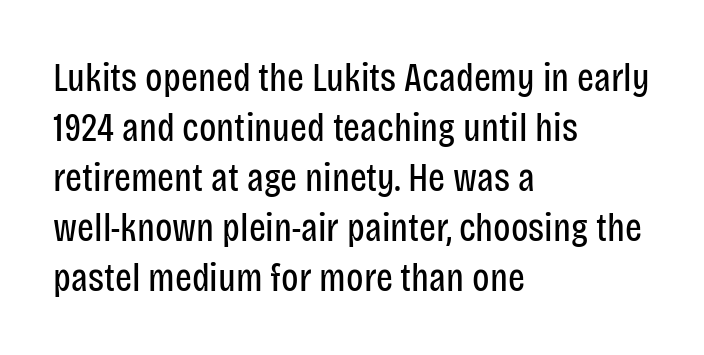
{"serif": "no", "italic": "no", "bold": "no", "weight": "regular", "width": "condensed", "stroke_contrast": "low", "x_height": "large", "monospaced": "no", "underline": "no", "align": "left", "line_spacing": "normal", "line_spacing_ratio": 1.25, "letter_spacing": "normal", "letter_spacing_em": 0.0, "glyph_px": 40}
